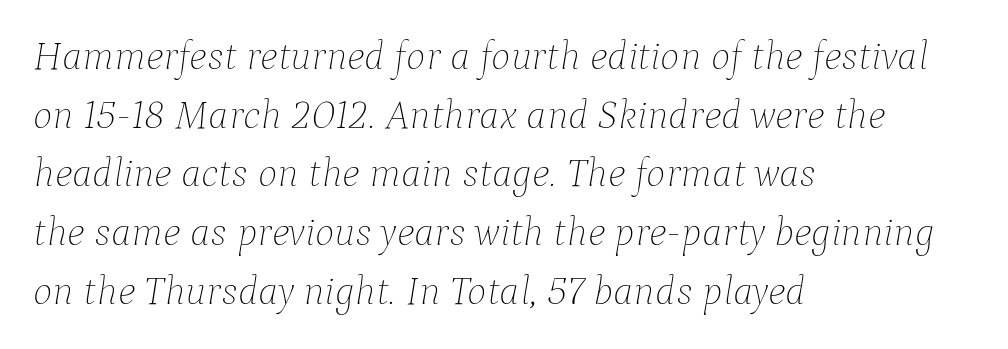
The image shows 41 px thin type, italic (leaning right); set left-aligned, normal line spacing (1.43x), normal letter spacing, not underlined; low stroke contrast and a medium x-height.
